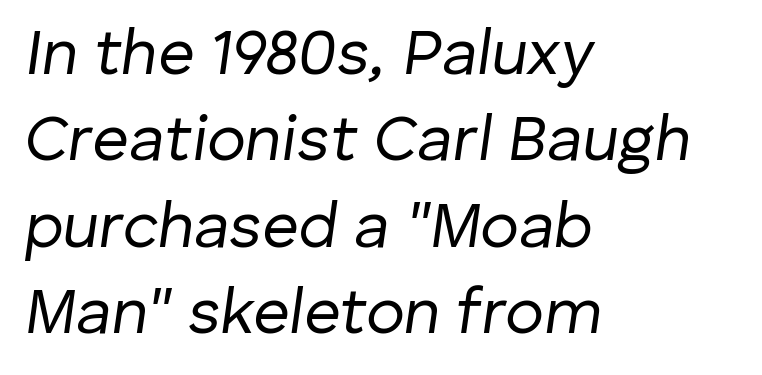
Q: Is the text bold? A: No.
Q: Is the text italic (slanted)? A: Yes, it leans right by about 8 degrees.
Q: Is the text underlined? A: No.
Q: How is the paragraph aligned? A: Left-aligned.
Q: Is the spacing between letters normal or unusually wide? A: Normal.
Q: Is the spacing between lines tight, normal or loose? A: Normal.
Q: Width (condensed, normal, or wide)? A: Normal.
Q: Stroke contrast? A: Low.
Q: x-height? A: Medium.
Q: Monospaced? A: No.
